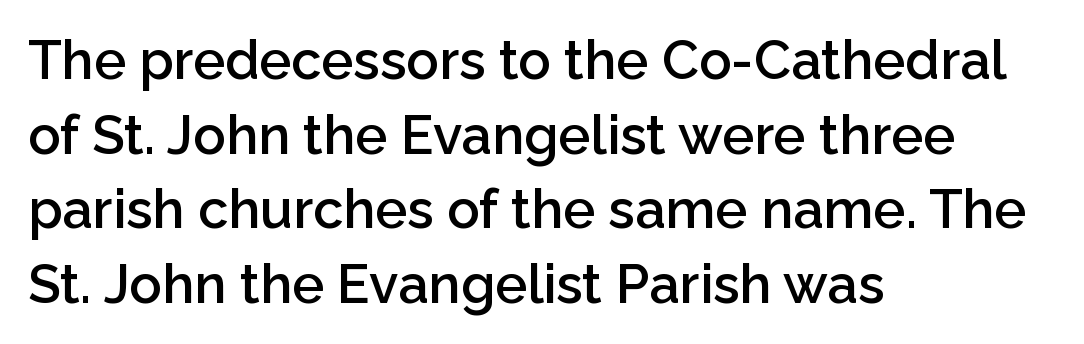
{"serif": "no", "italic": "no", "bold": "semi", "weight": "semibold", "width": "normal", "stroke_contrast": "low", "x_height": "medium", "monospaced": "no", "underline": "no", "align": "left", "line_spacing": "normal", "line_spacing_ratio": 1.38, "letter_spacing": "normal", "letter_spacing_em": 0.0, "glyph_px": 54}
